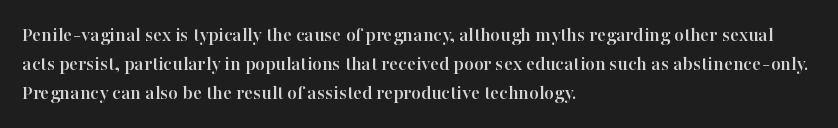
{"italic": "no", "underline": "no", "align": "left", "line_spacing": "normal", "line_spacing_ratio": 1.38, "letter_spacing": "normal", "letter_spacing_em": 0.0, "glyph_px": 21}
